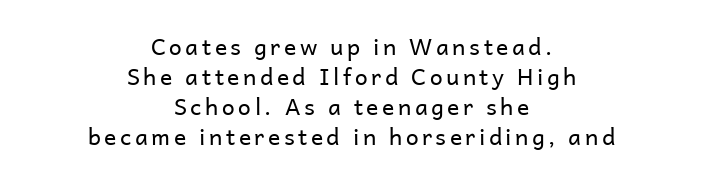
Q: Is the text bold? A: No.
Q: Is the text italic (slanted)? A: No, it is upright.
Q: Is the text underlined? A: No.
Q: How is the paragraph aligned? A: Centered.
Q: Is the spacing between lines tight, normal or loose? A: Normal.
